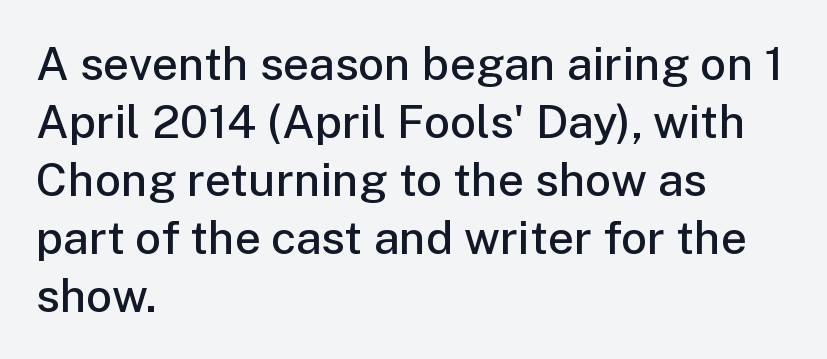
Q: Is the text bold? A: Semi-bold.
Q: Is the text italic (slanted)? A: No, it is upright.
Q: Is the typeface a serif or a sans-serif typeface? A: Sans-serif.
Q: Is the text underlined? A: No.
Q: How is the paragraph aligned? A: Left-aligned.
Q: Is the spacing between letters normal or unusually wide? A: Normal.
Q: Is the spacing between lines tight, normal or loose? A: Normal.
Q: Width (condensed, normal, or wide)? A: Normal.
Q: Stroke contrast? A: Low.
Q: x-height? A: Medium.
Q: Monospaced? A: No.
